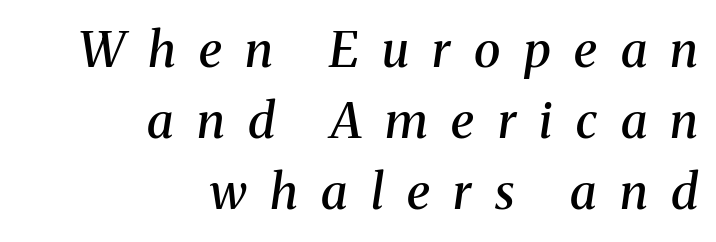
{"serif": "yes", "italic": "yes", "lean": "right", "slant_degrees": 8, "bold": "semi", "weight": "semibold", "width": "normal", "stroke_contrast": "medium", "x_height": "medium", "monospaced": "no", "underline": "no", "align": "right", "line_spacing": "normal", "line_spacing_ratio": 1.45, "letter_spacing": "wide", "letter_spacing_em": 0.48, "glyph_px": 49}
